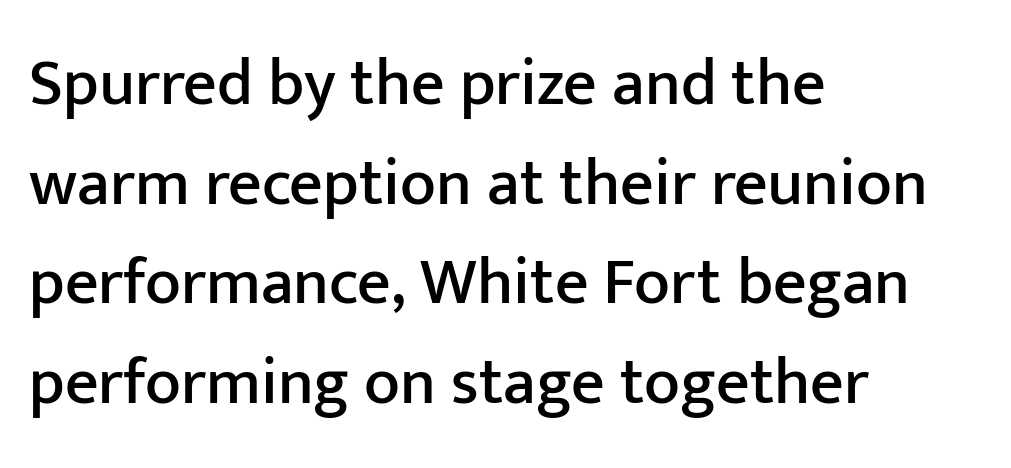
{"serif": "no", "italic": "no", "width": "normal", "stroke_contrast": "low", "x_height": "medium", "monospaced": "no", "underline": "no", "align": "left", "line_spacing": "normal", "line_spacing_ratio": 1.51, "letter_spacing": "normal", "letter_spacing_em": 0.0, "glyph_px": 66}
